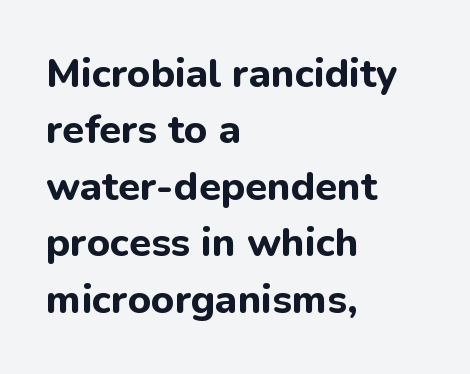
The rendering uses natural spacing where letterforms have individual widths. How heavy is the stroke? Heavy — this is a bold. The baseline area is clear. Normally led — the rows are evenly, conventionally spaced. Observe the ordinary spacing: letters are neighbours, not strangers.
